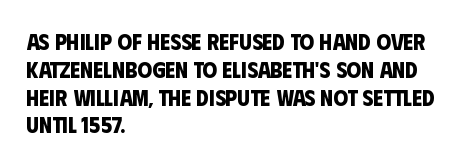
Just letters on the line, the space beneath them empty. Standard letterfit; no display-style spreading of the glyphs. Is the type bold? Yes — the strokes are clearly thick and heavy. The ragged edge is on the right, which tells us the setting is flush left.
